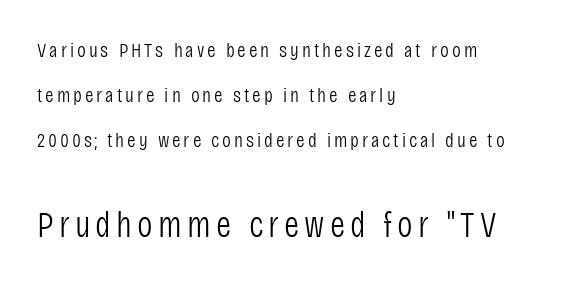
The image shows 37 px light, condensed sans-serif type, upright; set left-aligned, loose line spacing (2.15x), not underlined; the second (bottom) block is 1.76x larger; low stroke contrast and a large x-height.
